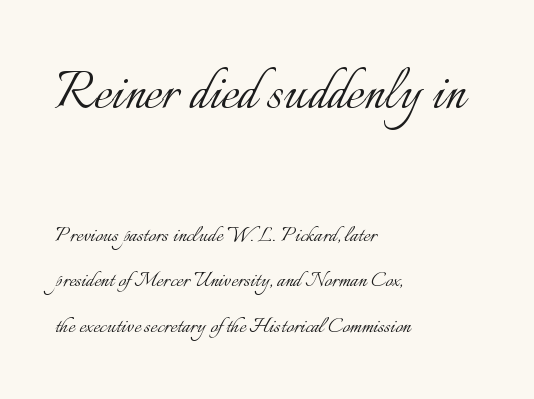
Think of a printed novel: that variable character pitch is what you see here. This rendering leaves character spacing at its baseline value. Only glyphs here, with clear space below each row. The earlier block is typeset at a bigger size than the later block. All the whitespace from short lines collects on the right.
